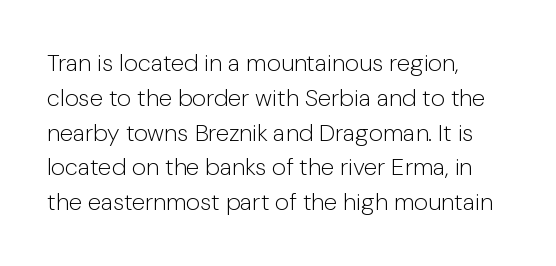
Summary of weight: not heavy and not bold. The passage shown stacks its lines at a standard gap. Upright lettering throughout. Tracking value appears to be zero — textbook default spacing.
